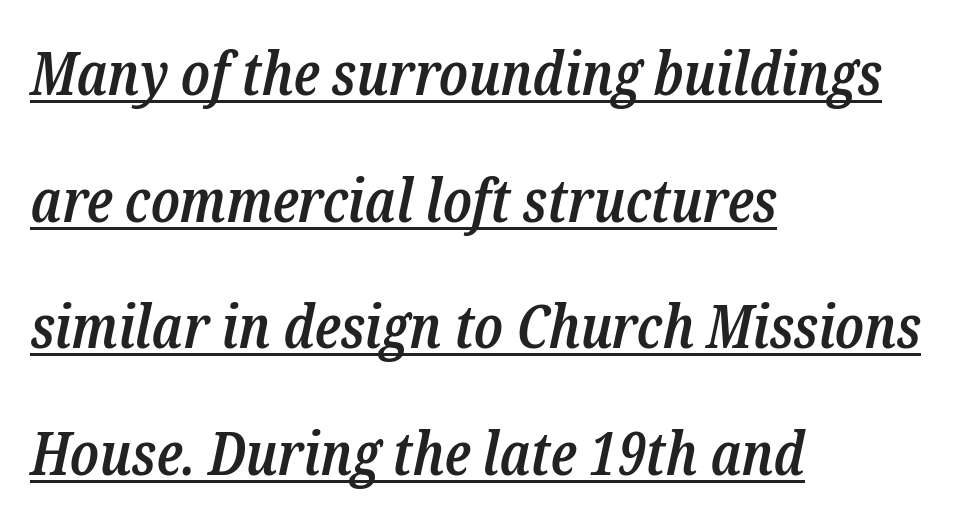
The image shows 60 px semibold, condensed serif type, italic (leaning right); set left-aligned, loose line spacing (2.11x), normal letter spacing, underlined; low stroke contrast and a medium x-height.
